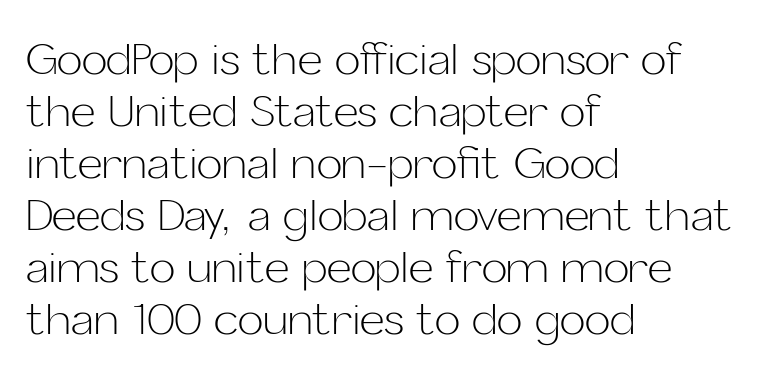
The image shows 43 px light sans-serif type, upright; set left-aligned, line spacing 1.21x, normal letter spacing, not underlined; low stroke contrast and a medium x-height.
